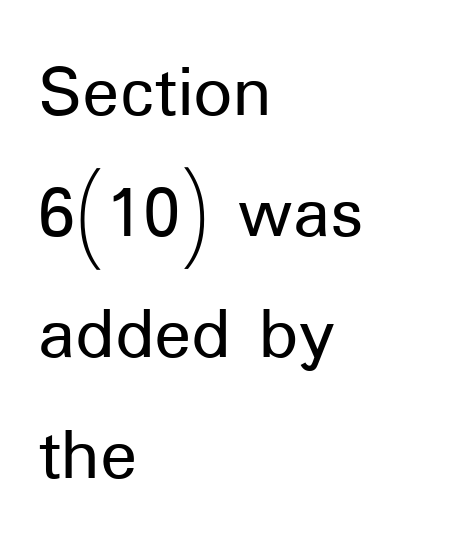
Think of a printed novel: that variable character pitch is what you see here. Glance below the letters and you will spot only blank space. Regarding serifs, this sample does without them. Notice how the passage keeps a crisp vertical edge on the left only. This block has exactly the height ordinary leading produces. When letters stand straight like this, we call the style roman or upright.
